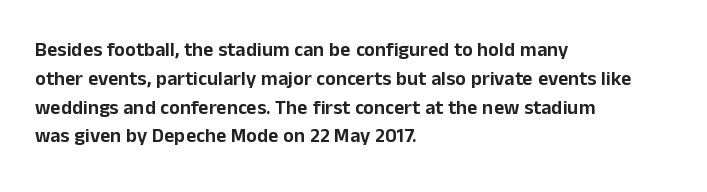
{"italic": "no", "underline": "no", "align": "left", "line_spacing": "normal", "line_spacing_ratio": 1.44, "letter_spacing": "normal", "letter_spacing_em": 0.0, "glyph_px": 20}
